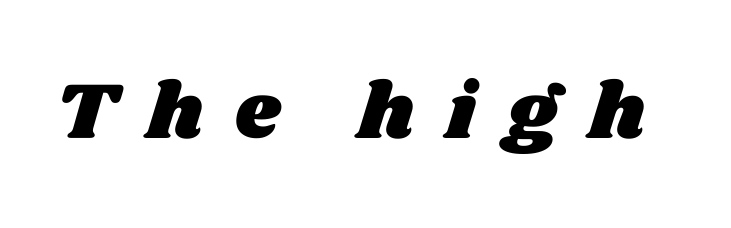
{"width": "wide", "stroke_contrast": "medium", "x_height": "large", "monospaced": "no", "underline": "no", "letter_spacing": "wide", "letter_spacing_em": 0.39, "glyph_px": 80}
